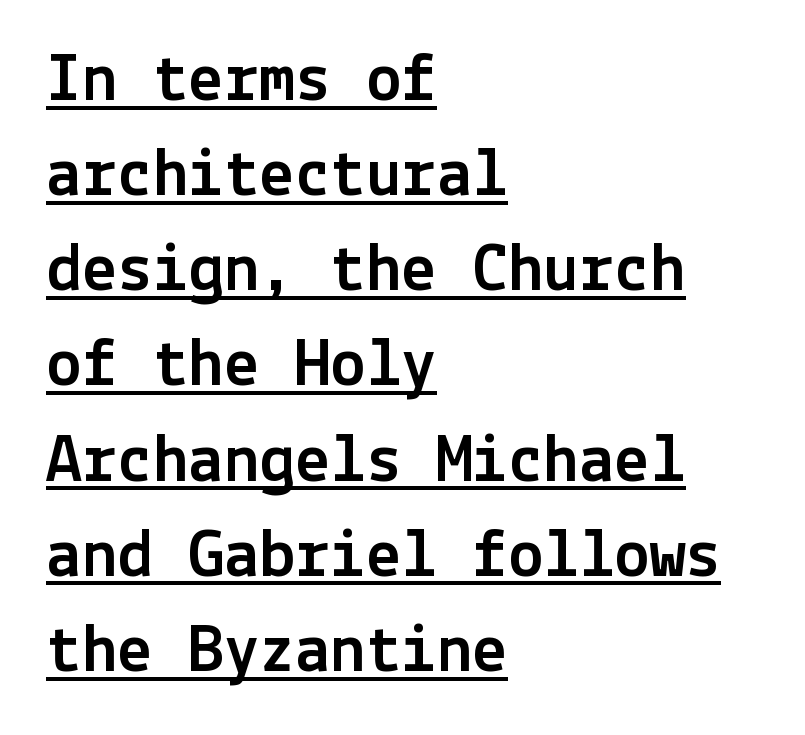
The image shows 71 px sans-serif type, upright; set left-aligned, normal line spacing (1.34x), normal letter spacing, underlined; a medium x-height.
